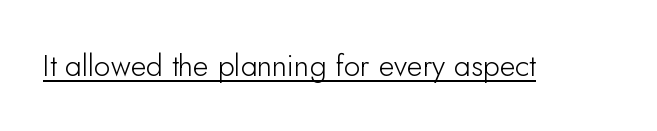
Characters follow at the spacing the type designer built in. Is there an underline? Yes — a line sits under the letters. Style check: upright. Typographically, this falls in the sans-serif category. These lines are rendered in a variable-pitch font.
